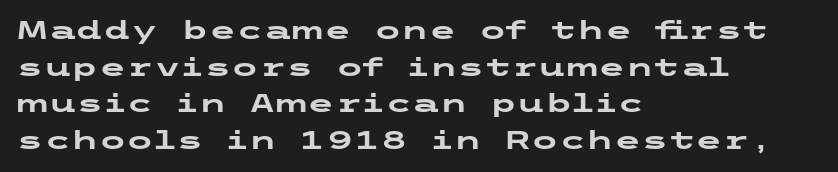
Compared with an ordinary text face, these strokes are far heavier — a full bold. Tall strokes in this sample are plumb rather than angled. Reading down the block, your eye returns to a fixed left position each line. The space directly below the letters is spotless. Leading matches the norm, producing a regular column. The type is set solid horizontally, with unmodified tracking.
